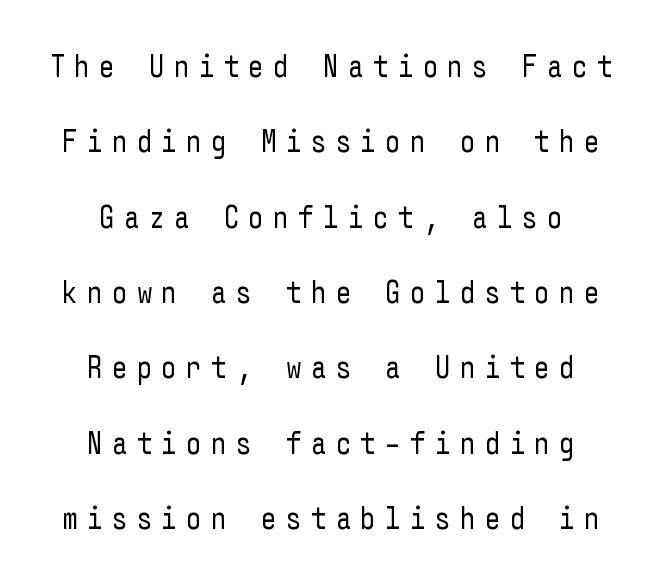
The image shows 31 px regular-weight, condensed sans-serif type, upright; set loose line spacing (2.43x), unusually wide letter spacing (+0.29 em), not underlined; low stroke contrast and a medium x-height.
